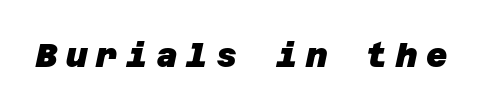
Q: Is the text bold? A: Yes.
Q: Is the typeface a serif or a sans-serif typeface? A: Sans-serif.
Q: Is the text underlined? A: No.
Q: Is the spacing between letters normal or unusually wide? A: Unusually wide.
Q: Width (condensed, normal, or wide)? A: Normal.
Q: Stroke contrast? A: Low.
Q: x-height? A: Large.
